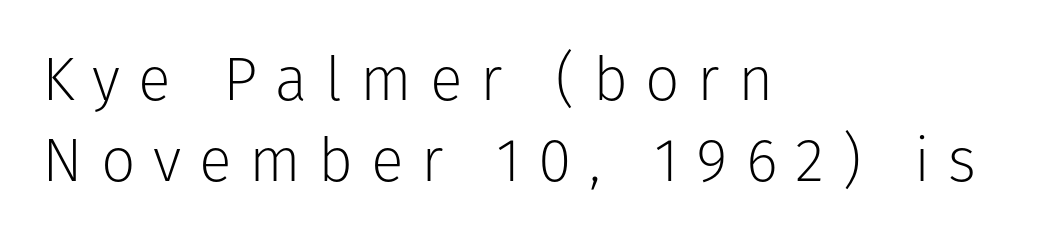
The space between consecutive lines is moderate. Display-style spreading of the glyphs; the letterfit is very open. Is this a heavy cut? Hardly; it is regular or lighter. Looks like regular typesetting: each glyph gets only the width it needs.
